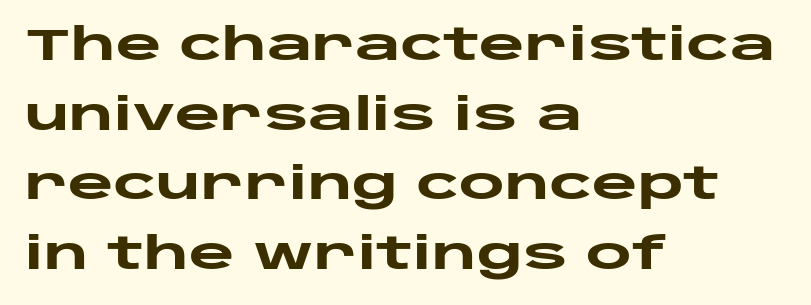
The image shows 44 px heavy, wide sans-serif type, upright; set left-aligned, normal line spacing (1.58x), normal letter spacing, not underlined; low stroke contrast and a large x-height.
